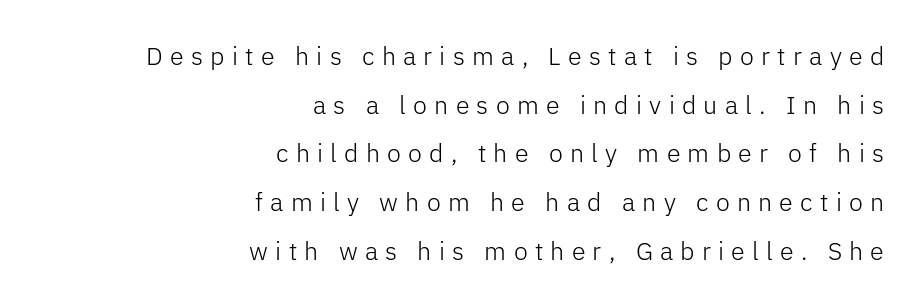
Rendered with straight, roman letterforms. The line texture is sparse and dotted thanks to wide tracking. Ink coverage per letter is moderate at most. The space between consecutive lines is lavish.
